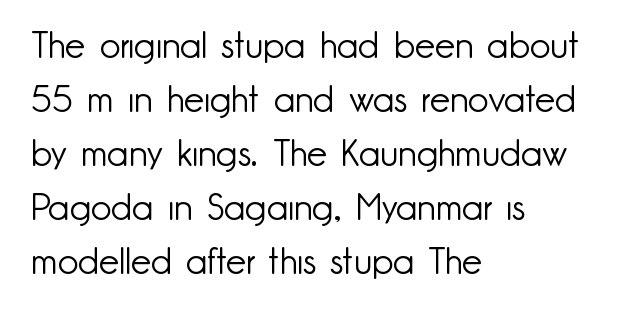
Unlike a traditional serif, this face leaves its strokes unadorned. Unbolded letterforms with no extra heft. Check the space under the baseline: it is left empty. Nobody touched the tracking dial on this one. In CSS terms this would be text-align: left. Style check: upright.
